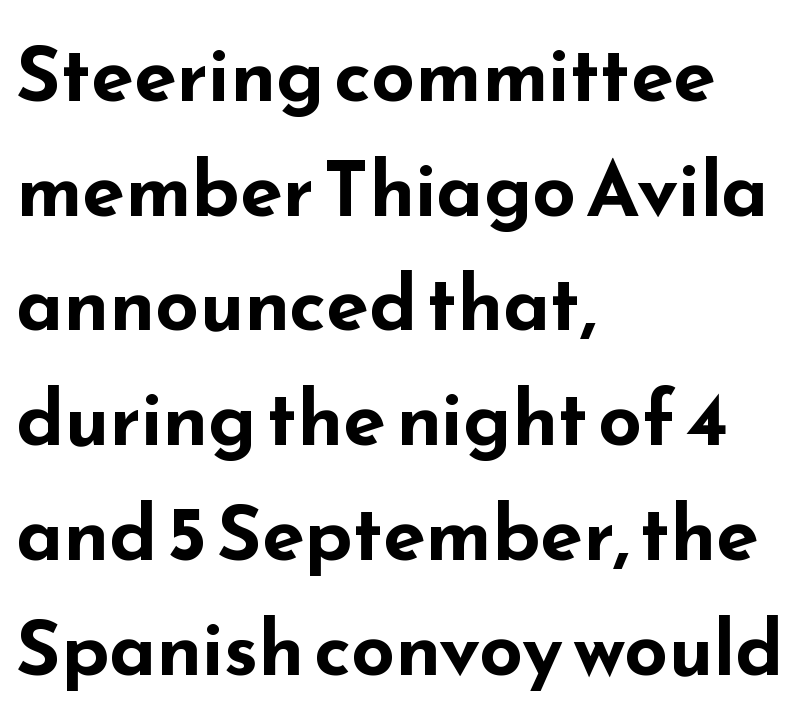
The image shows 77 px bold, wide sans-serif type, upright; set left-aligned, normal line spacing (1.49x), normal letter spacing, not underlined; low stroke contrast and a small x-height.
